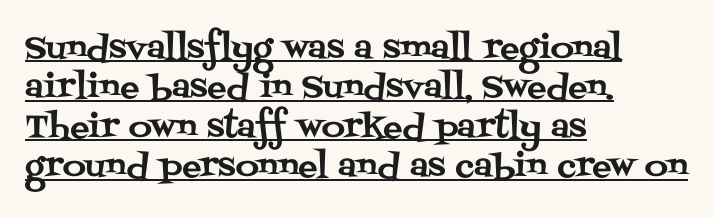
What kind of face is this? One with serifs. The passage shown is typed in a proportional face where columns would drift. Does a line run under the words? Yes, clearly. A typesetter would mark this as roman, not italic. Is the block centered? No — it sits flush against the left margin.
